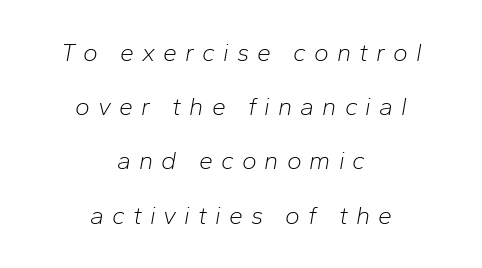
Q: Is the text bold? A: No.
Q: Is the text italic (slanted)? A: Yes, it leans right by about 10 degrees.
Q: Is the text underlined? A: No.
Q: How is the paragraph aligned? A: Centered.
Q: Is the spacing between letters normal or unusually wide? A: Unusually wide.
Q: Is the spacing between lines tight, normal or loose? A: Loose.
